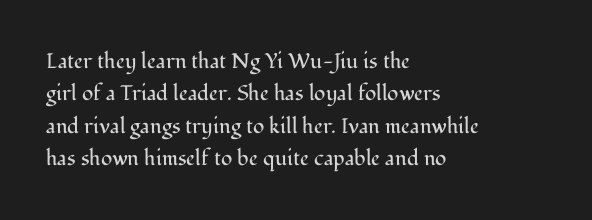
The image shows 21 px text type, upright; set left-aligned, normal line spacing (1.54x), normal letter spacing, not underlined.
